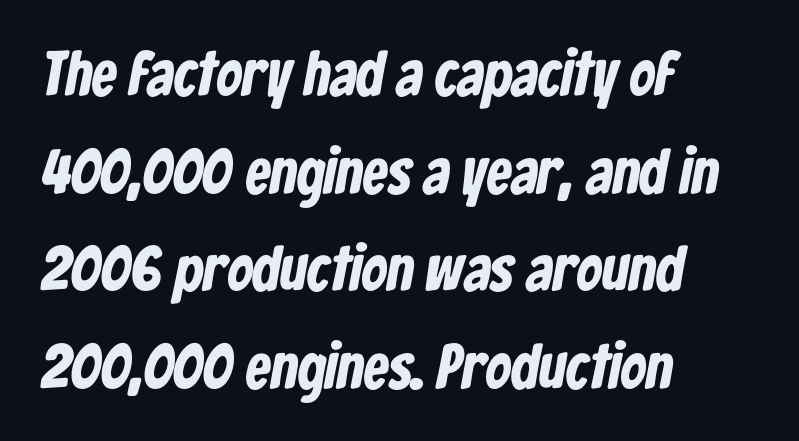
The image shows 63 px bold, condensed sans-serif type; set left-aligned, normal line spacing (1.55x), normal letter spacing, not underlined; low stroke contrast and a medium x-height.
